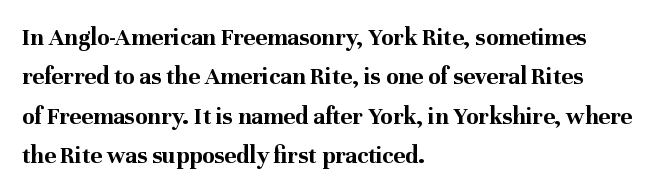
Evenly set lines give the paragraph a standard silhouette. Glance below the letters and you will spot only blank space. Typeset ragged right — the left edge is the straight one. This sample uses plain, unmodified letter spacing. Style check: upright. I'd describe the lettering as bold — thick and assertive.
